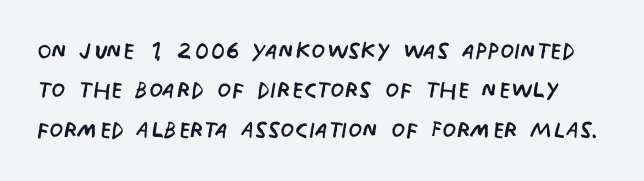
{"serif": "no", "bold": "no", "weight": "regular", "width": "condensed", "stroke_contrast": "low", "x_height": "large", "monospaced": "no", "underline": "no", "line_spacing_ratio": 1.23, "letter_spacing": "normal", "letter_spacing_em": 0.0, "glyph_px": 32}
